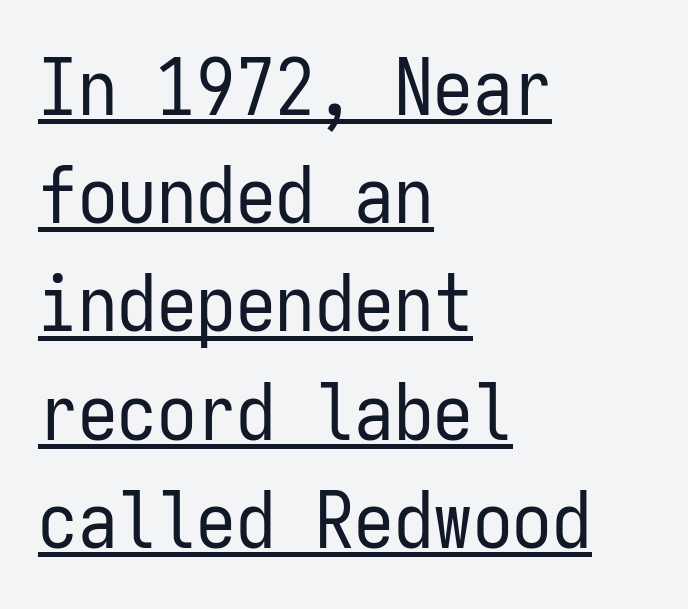
The image shows 79 px regular-weight, condensed sans-serif type, upright, monospaced; set left-aligned, normal line spacing (1.37x), normal letter spacing, underlined; low stroke contrast and a medium x-height.
